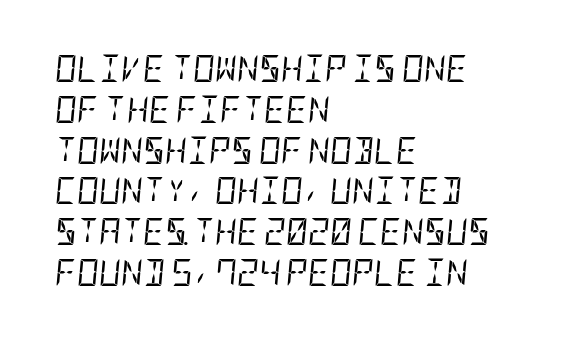
The image shows 27 px text type, italic (leaning right); set left-aligned, normal line spacing (1.51x), normal letter spacing, not underlined.
